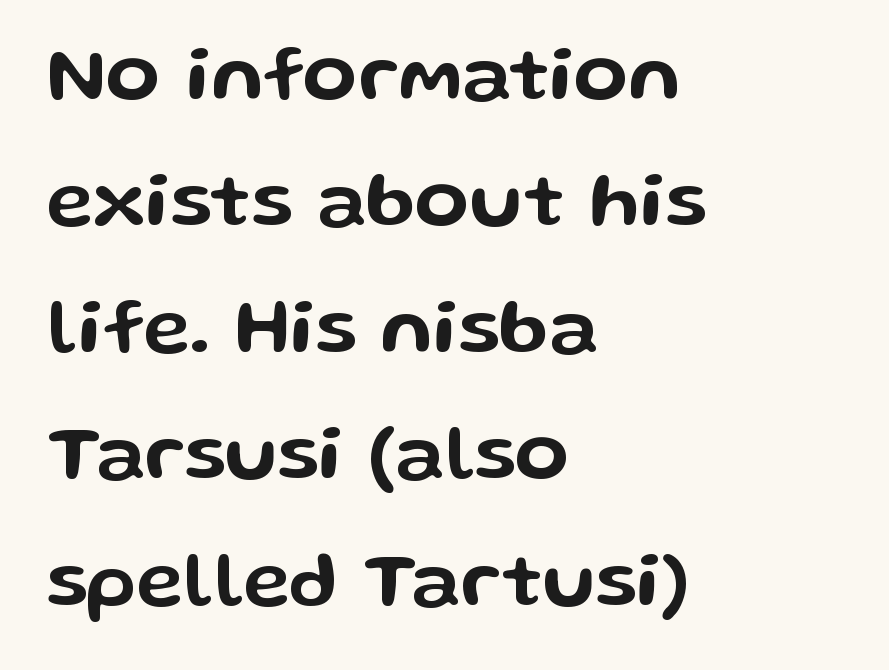
The image shows 79 px wide sans-serif type, upright; set left-aligned, normal line spacing (1.6x), normal letter spacing, not underlined; low stroke contrast and a medium x-height.
